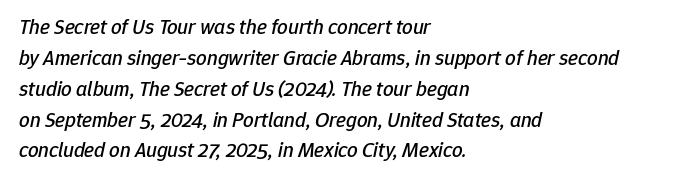
Quick note: underline off. Quick note: interline space is typical. Typeset ragged right — the left edge is the straight one. Compared with typical body copy, the letter spacing here is the same. The letters are slanted; this is an italic face.
